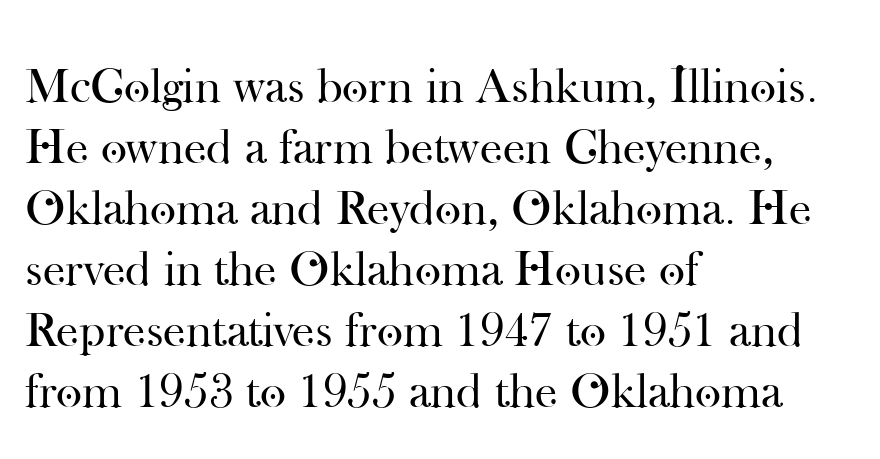
{"serif": "yes", "italic": "no", "bold": "no", "weight": "regular", "width": "normal", "stroke_contrast": "high", "x_height": "small", "monospaced": "no", "underline": "no", "align": "left", "line_spacing_ratio": 1.22, "letter_spacing": "normal", "letter_spacing_em": 0.0, "glyph_px": 50}
